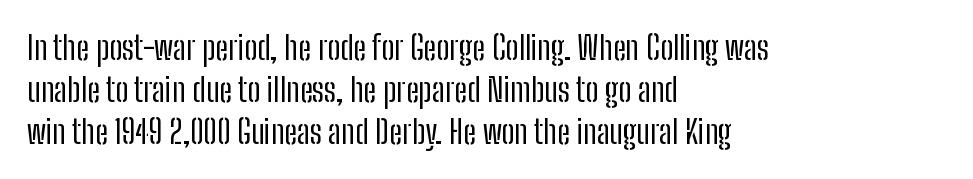
{"serif": "no", "italic": "no", "bold": "no", "weight": "regular", "width": "condensed", "stroke_contrast": "low", "x_height": "medium", "monospaced": "no", "underline": "no", "align": "left", "line_spacing": "normal", "line_spacing_ratio": 1.27, "letter_spacing": "normal", "letter_spacing_em": 0.0, "glyph_px": 33}
